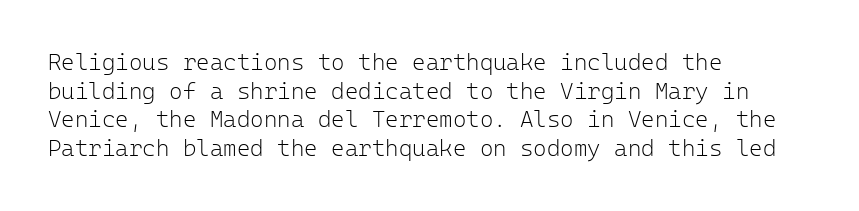
{"italic": "no", "bold": "no", "underline": "no", "align": "left", "line_spacing": "normal", "line_spacing_ratio": 1.25, "letter_spacing": "normal", "letter_spacing_em": 0.0, "glyph_px": 23}
